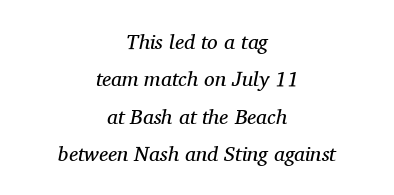
Q: Is the text bold? A: No.
Q: Is the text italic (slanted)? A: Yes, it leans right by about 11 degrees.
Q: Is the text underlined? A: No.
Q: How is the paragraph aligned? A: Centered.
Q: Is the spacing between letters normal or unusually wide? A: Normal.
